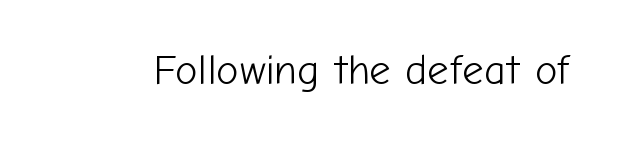
Descender tails drop into unmarked territory. The typeface chosen for these lines omits serifs. This is not heavy type; no bold has been used. Observe the ordinary spacing: letters are neighbours, not strangers. Tall strokes in this sample are plumb rather than angled.
